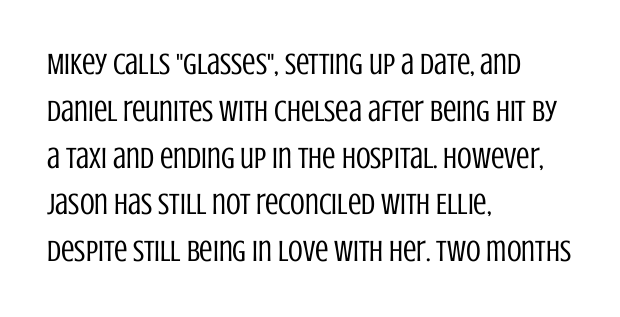
The image shows 30 px regular-weight, condensed sans-serif type, upright; set left-aligned, normal line spacing (1.56x), normal letter spacing, not underlined; low stroke contrast and a large x-height.
